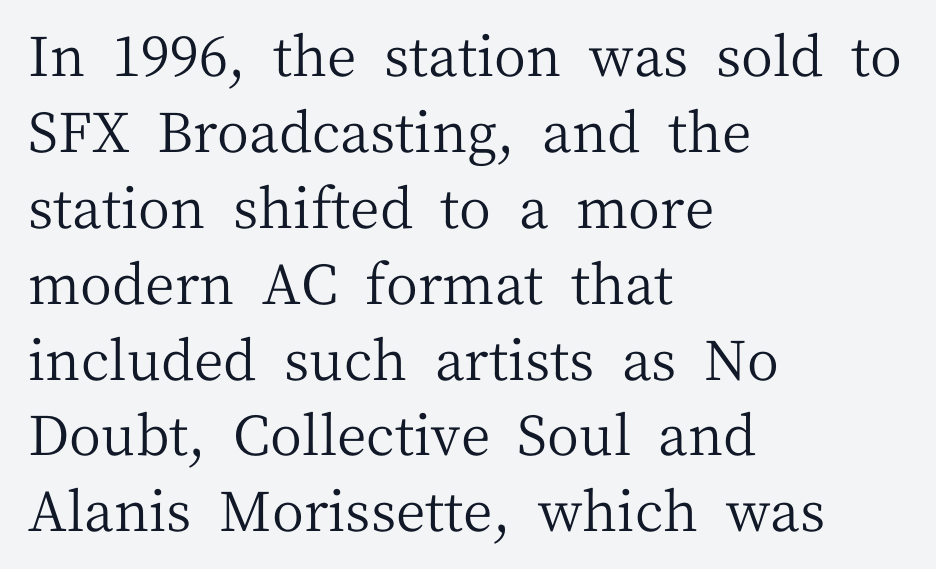
Q: Is the text bold? A: No.
Q: Is the text italic (slanted)? A: No, it is upright.
Q: Is the typeface a serif or a sans-serif typeface? A: Serif.
Q: Is the text underlined? A: No.
Q: How is the paragraph aligned? A: Left-aligned.
Q: Is the spacing between letters normal or unusually wide? A: Normal.
Q: Is the spacing between lines tight, normal or loose? A: Normal.
Q: Width (condensed, normal, or wide)? A: Normal.
Q: Stroke contrast? A: Medium.
Q: x-height? A: Medium.
Q: Monospaced? A: No.
